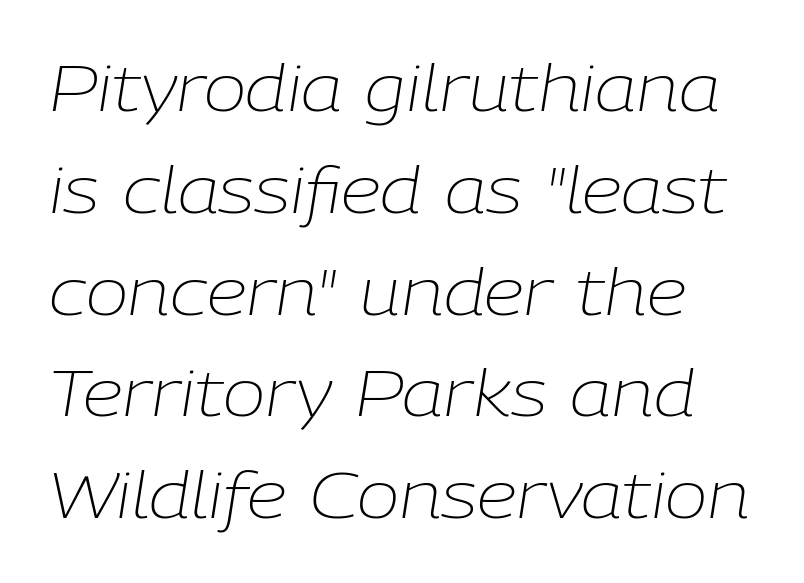
Q: Is the text bold? A: No.
Q: Is the text italic (slanted)? A: Yes, it leans right by about 9 degrees.
Q: Is the text underlined? A: No.
Q: Is the spacing between letters normal or unusually wide? A: Normal.
Q: Is the spacing between lines tight, normal or loose? A: Normal.
Q: Width (condensed, normal, or wide)? A: Normal.
Q: Stroke contrast? A: Low.
Q: x-height? A: Medium.
Q: Monospaced? A: No.
